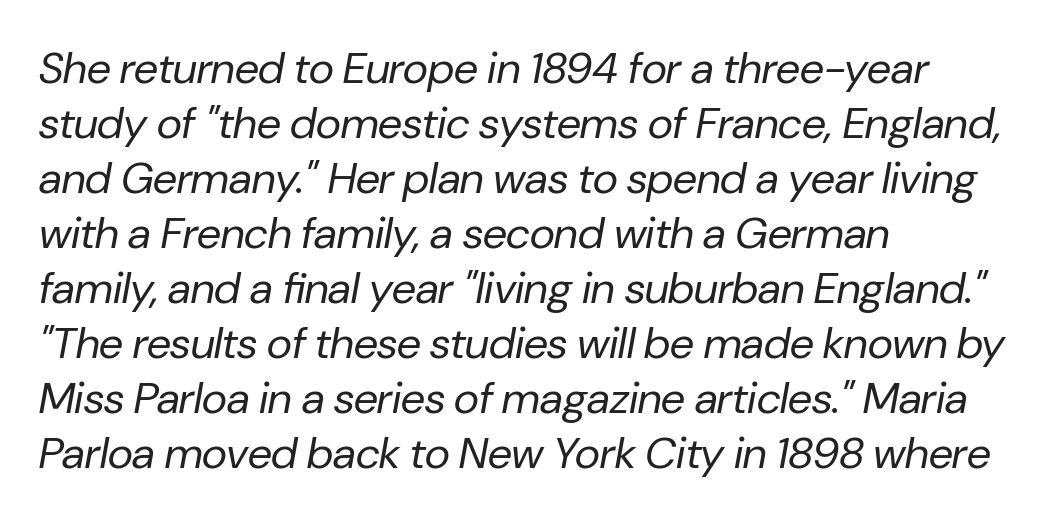
Tall strokes in this sample are angled rather than plumb. Line beginnings align vertically; line endings do not. Beneath every word, the page is bare. The font sits on the lighter half of the weight spectrum, regular included. Characters follow at the spacing the type designer built in. In terms of leading, this rendering sits right in the middle.
